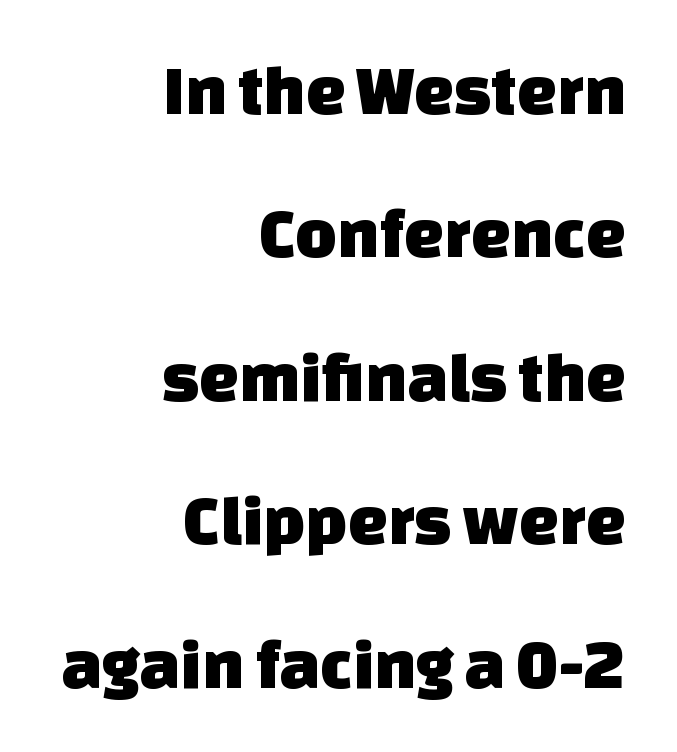
Q: Is the typeface a serif or a sans-serif typeface? A: Sans-serif.
Q: Is the text underlined? A: No.
Q: How is the paragraph aligned? A: Right-aligned.
Q: Is the spacing between letters normal or unusually wide? A: Normal.
Q: Is the spacing between lines tight, normal or loose? A: Loose.
Q: Width (condensed, normal, or wide)? A: Normal.
Q: Stroke contrast? A: Low.
Q: x-height? A: Large.
Q: Monospaced? A: No.
